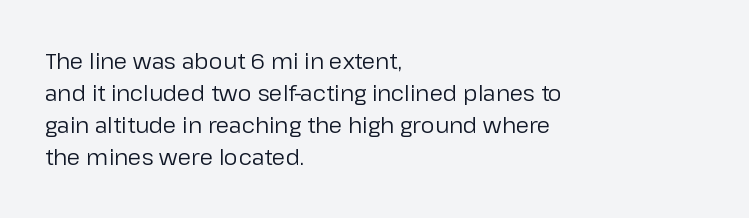
Q: Is the text bold? A: No.
Q: Is the text italic (slanted)? A: No, it is upright.
Q: Is the text underlined? A: No.
Q: How is the paragraph aligned? A: Left-aligned.
Q: Is the spacing between letters normal or unusually wide? A: Normal.
Q: Is the spacing between lines tight, normal or loose? A: Normal.
